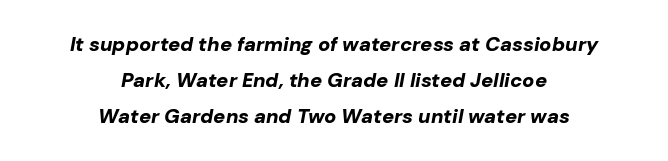
The image shows 20 px bold type, italic (leaning right); set centered, line spacing 1.8x, normal letter spacing, not underlined.
